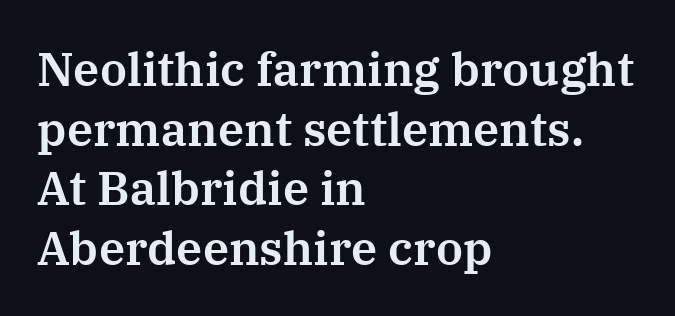
The string is rendered with underlining switched off. These lines are set flush left with a ragged right edge. In terms of posture, this sample is upright. This sample uses plain, unmodified letter spacing. To sum up the face: it has serifs.
